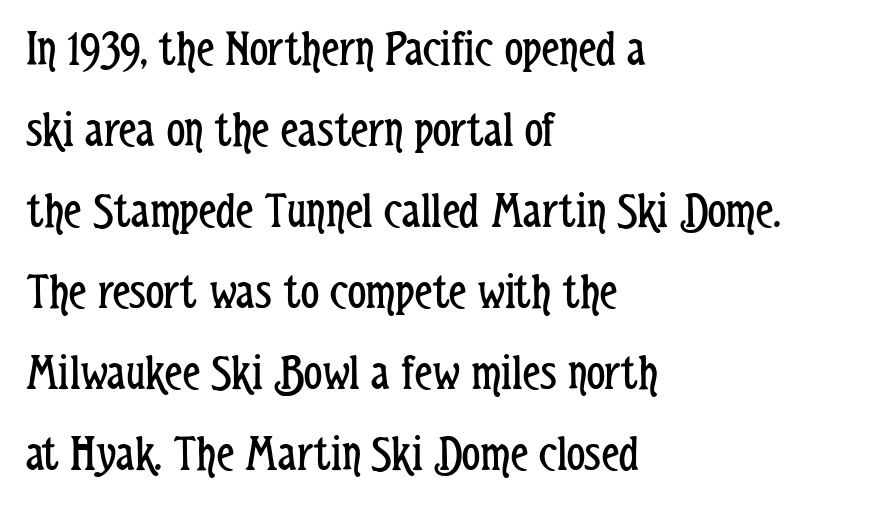
The face used here is rendered with its standard letterfit. Horizontal alignment here is leftward, the default for most running prose. The lines sit at an ordinary, default distance from one another. No heavy texture on the line: the type isn't bold. A bare baseline throughout the passage. The font family rendered here belongs to the sans-serif group.
